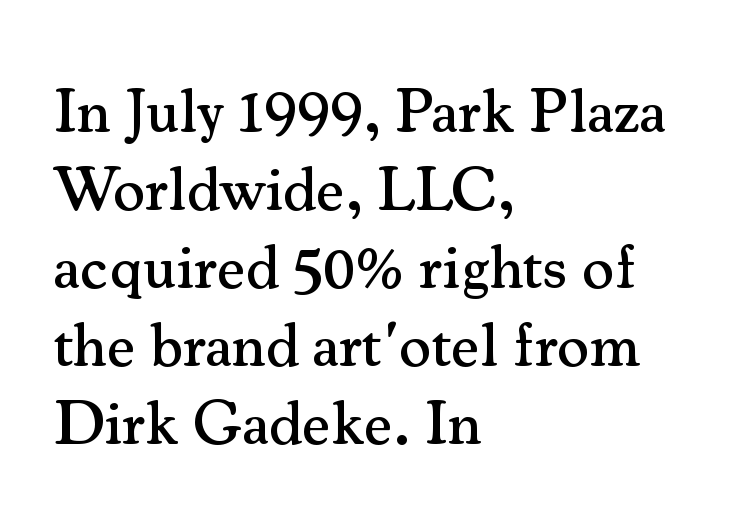
The font family rendered here belongs to the serif group. Designer's note — italics off, roman on. Nothing unusual about the tracking: characters are spaced as the font intends. A bare baseline throughout the passage. Vertical spacing — default.
